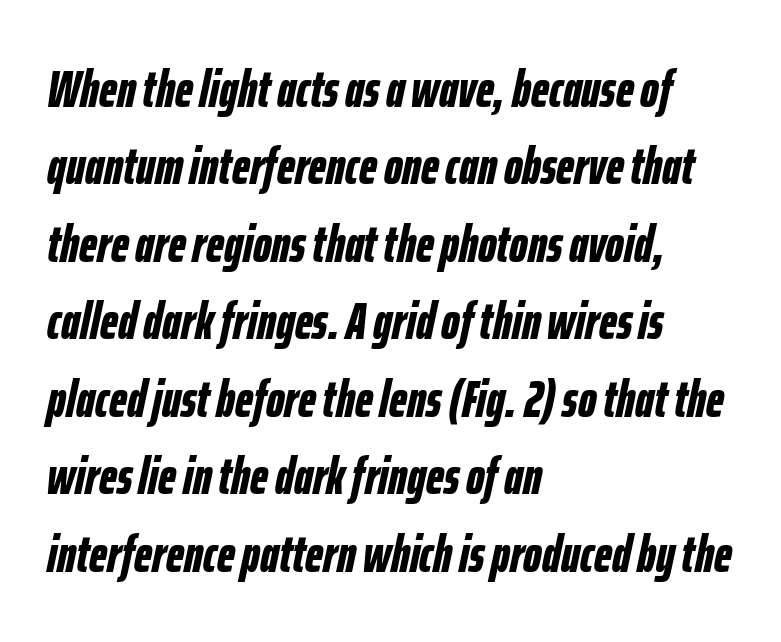
Descender tails drop into unmarked territory. Teacher's note: observe the even left margin — that is flush-left alignment. Spacing verdict: proportional, widths tailored to each character. Emphasis by weight is at full strength: bold. Words appear dense and cohesive because spacing is normal.
